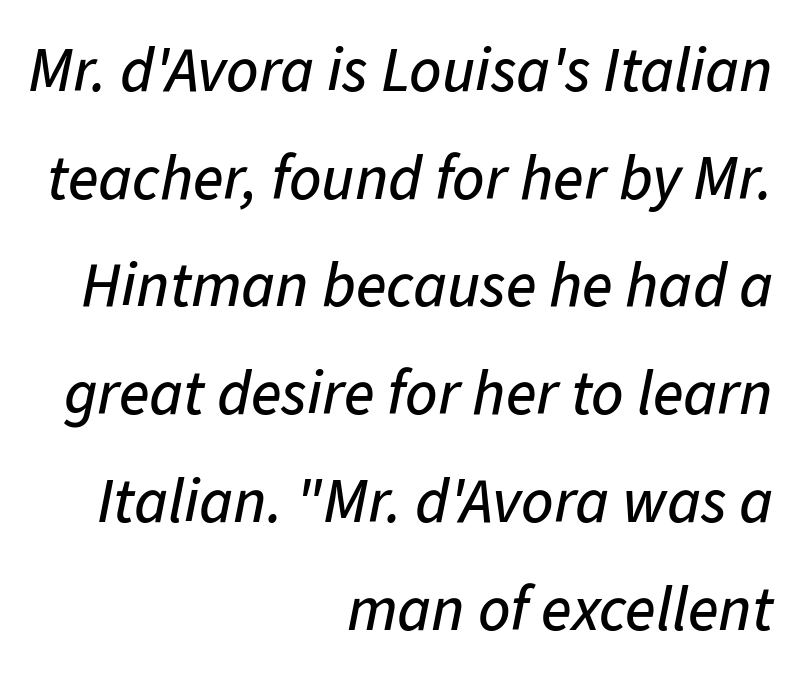
The image shows 63 px text type, italic (leaning right); set right-aligned, line spacing 1.71x, normal letter spacing, not underlined; low stroke contrast and a medium x-height.
